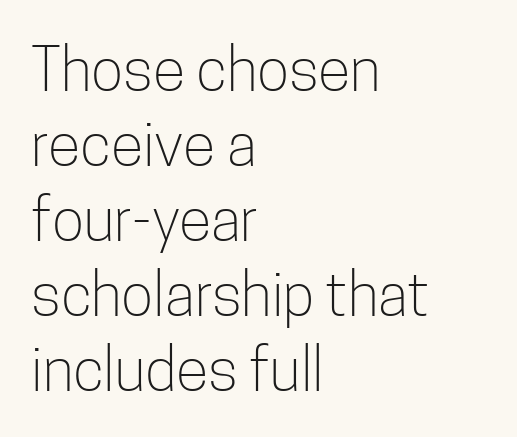
{"serif": "no", "italic": "no", "bold": "no", "weight": "light", "width": "condensed", "stroke_contrast": "low", "x_height": "medium", "monospaced": "no", "underline": "no", "align": "left", "line_spacing": "normal", "line_spacing_ratio": 1.25, "letter_spacing": "normal", "letter_spacing_em": 0.0, "glyph_px": 60}
